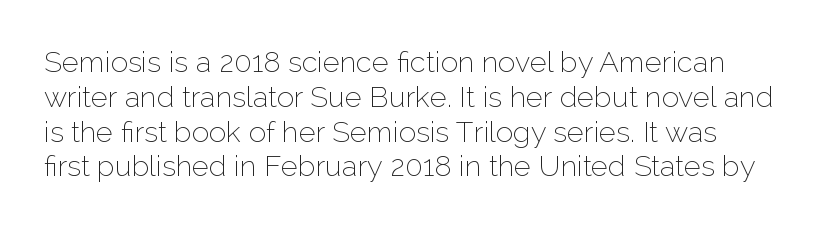
The image shows 29 px thin sans-serif type, upright; set line spacing 1.2x, normal letter spacing, not underlined; low stroke contrast and a medium x-height.
